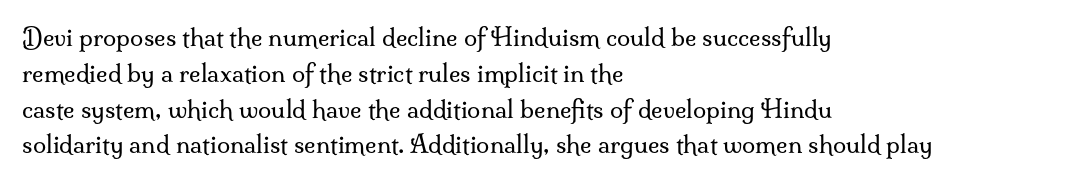
The image shows 24 px text type, upright; set left-aligned, normal line spacing (1.49x), normal letter spacing, not underlined.
